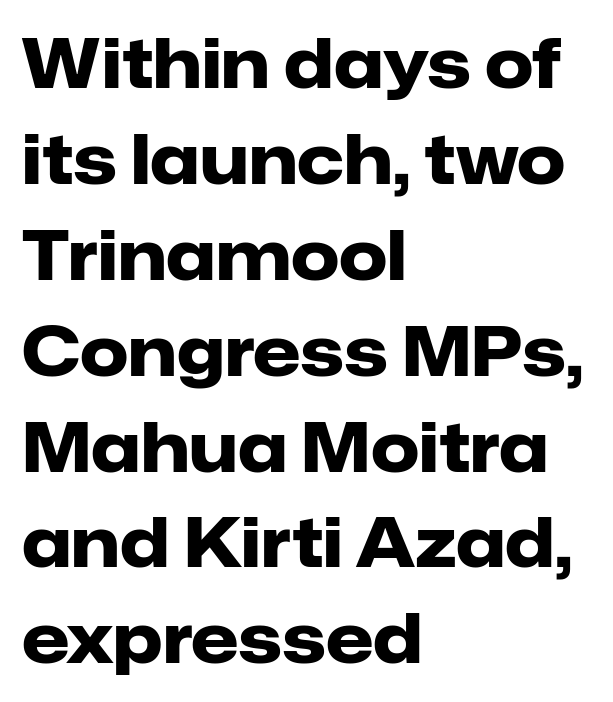
The image shows 68 px heavy sans-serif type, upright; set left-aligned, normal line spacing (1.41x), normal letter spacing, not underlined; low stroke contrast and a medium x-height.
